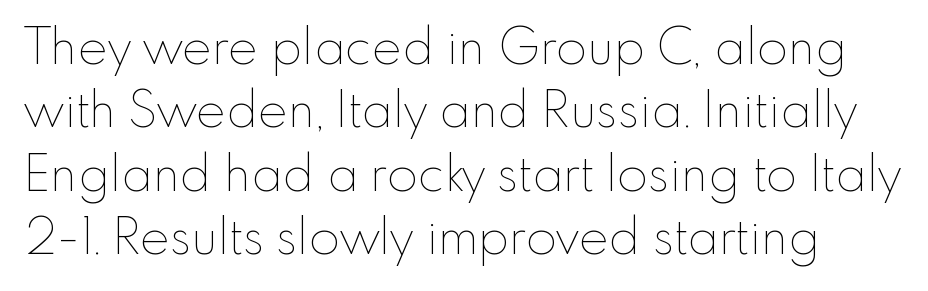
The image shows 50 px thin type, upright; set normal line spacing (1.27x), normal letter spacing, not underlined; low stroke contrast and a small x-height.
